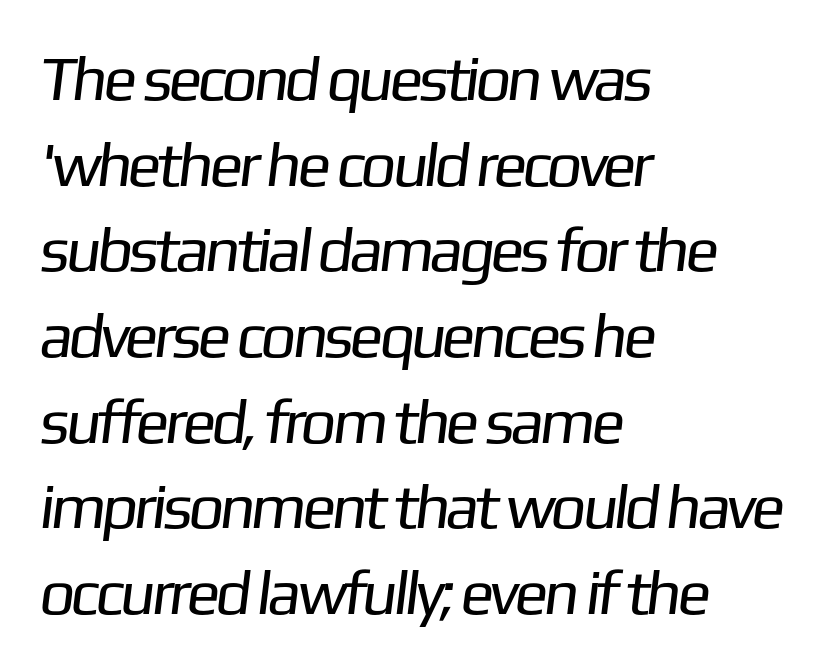
The image shows 63 px regular-weight sans-serif type; set left-aligned, normal line spacing (1.36x), normal letter spacing, not underlined; low stroke contrast and a medium x-height.
